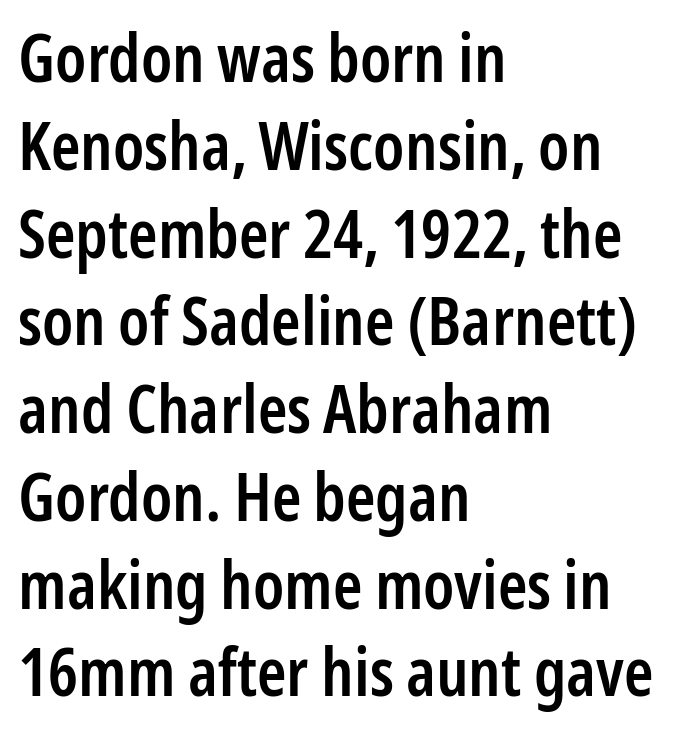
The image shows 67 px semibold, condensed sans-serif type, upright; set left-aligned, normal line spacing (1.31x), normal letter spacing, not underlined; low stroke contrast and a medium x-height.
